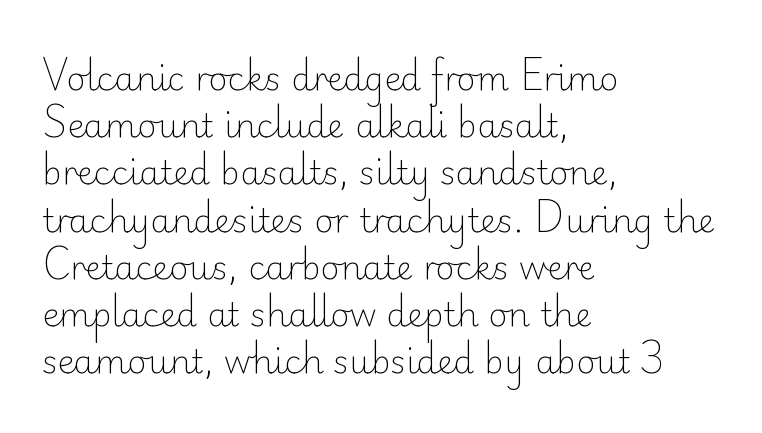
The image shows 33 px light sans-serif type, upright; set left-aligned, normal line spacing (1.43x), normal letter spacing, not underlined; low stroke contrast and a small x-height.
